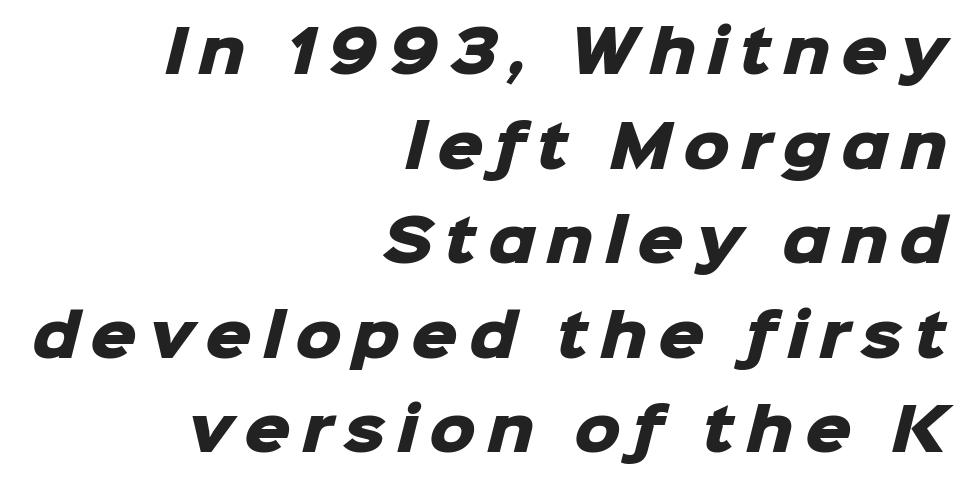
Q: Is the text bold? A: Yes.
Q: Is the typeface a serif or a sans-serif typeface? A: Sans-serif.
Q: Is the text underlined? A: No.
Q: How is the paragraph aligned? A: Right-aligned.
Q: Is the spacing between lines tight, normal or loose? A: Normal.
Q: Width (condensed, normal, or wide)? A: Normal.
Q: Stroke contrast? A: Low.
Q: x-height? A: Medium.
Q: Monospaced? A: No.
